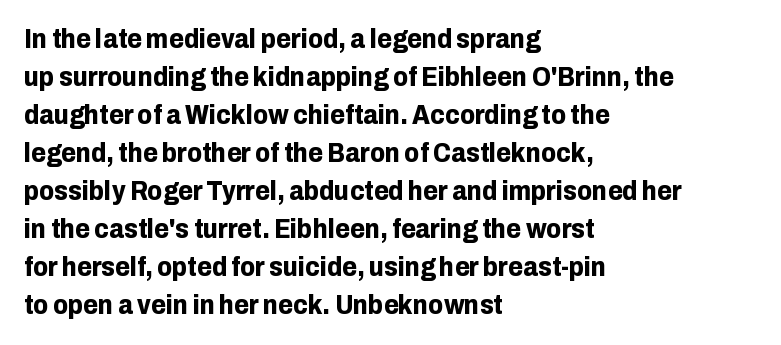
Q: Is the text bold? A: Yes.
Q: Is the text italic (slanted)? A: No, it is upright.
Q: Is the text underlined? A: No.
Q: How is the paragraph aligned? A: Left-aligned.
Q: Is the spacing between letters normal or unusually wide? A: Normal.
Q: Is the spacing between lines tight, normal or loose? A: Normal.
